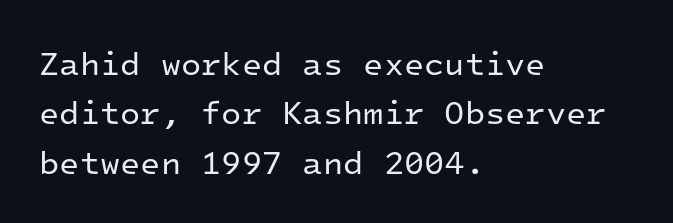
Q: Is the text bold? A: No.
Q: Is the text italic (slanted)? A: No, it is upright.
Q: Is the typeface a serif or a sans-serif typeface? A: Sans-serif.
Q: Is the text underlined? A: No.
Q: How is the paragraph aligned? A: Left-aligned.
Q: Is the spacing between letters normal or unusually wide? A: Normal.
Q: Is the spacing between lines tight, normal or loose? A: Normal.
Q: Width (condensed, normal, or wide)? A: Normal.
Q: Stroke contrast? A: Low.
Q: x-height? A: Medium.
Q: Monospaced? A: Yes.
